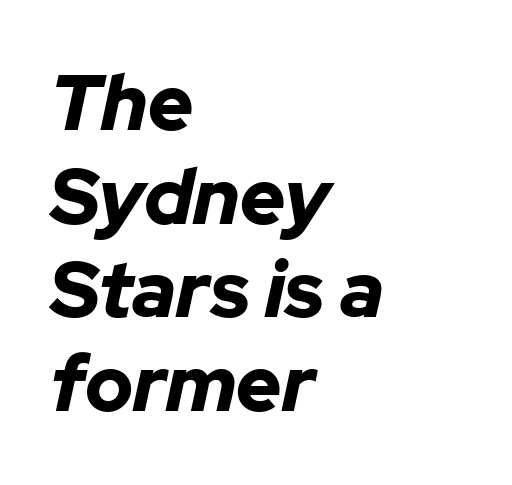
Q: Is the text bold? A: Yes.
Q: Is the text italic (slanted)? A: Yes, it leans right by about 12 degrees.
Q: Is the text underlined? A: No.
Q: How is the paragraph aligned? A: Left-aligned.
Q: Is the spacing between letters normal or unusually wide? A: Normal.
Q: Width (condensed, normal, or wide)? A: Normal.
Q: Stroke contrast? A: Low.
Q: x-height? A: Medium.
Q: Monospaced? A: No.
